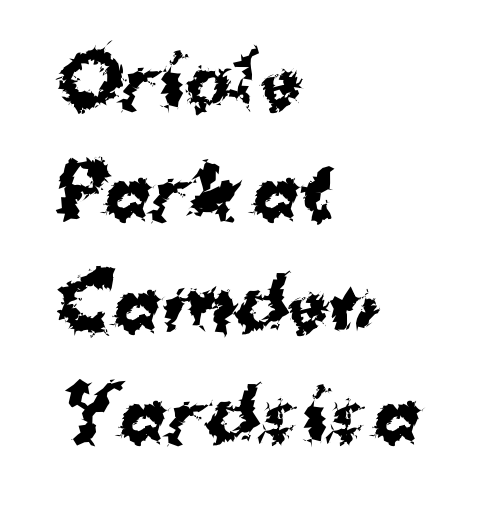
Nobody touched the tracking dial on this one. The typesetter chose a ragged-right arrangement here. You can tell from the bare stems that sans-serif type was used. Type without underlining. The sample has been set heavy, in full bold.
